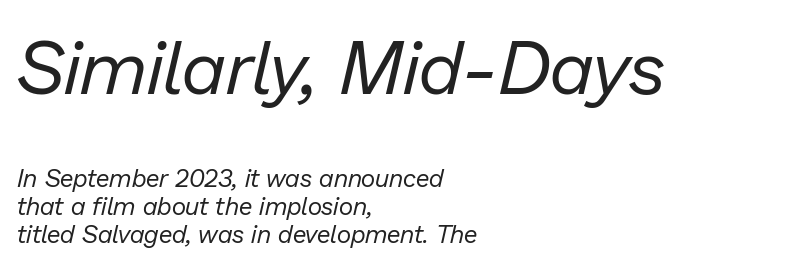
The image shows 75 px regular-weight type, italic (leaning right); set left-aligned, tight line spacing (1.12x), normal letter spacing, not underlined; the first (top) block is 3.0x larger; low stroke contrast and a medium x-height.
